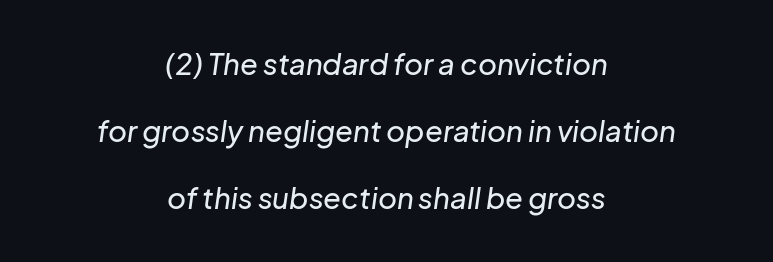
Q: Is the text italic (slanted)? A: Yes, it leans right by about 8 degrees.
Q: Is the text underlined? A: No.
Q: How is the paragraph aligned? A: Centered.
Q: Is the spacing between letters normal or unusually wide? A: Normal.
Q: Is the spacing between lines tight, normal or loose? A: Loose.
Q: Width (condensed, normal, or wide)? A: Normal.
Q: Stroke contrast? A: Low.
Q: x-height? A: Medium.
Q: Monospaced? A: No.
